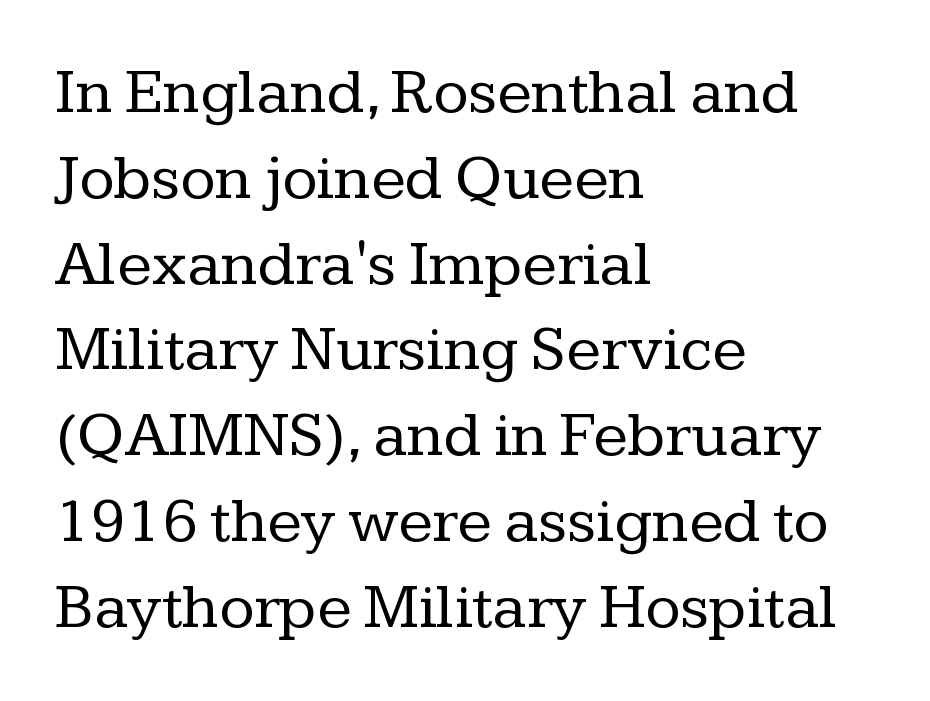
The image shows 64 px regular-weight serif type, upright; set left-aligned, normal line spacing (1.34x), normal letter spacing, not underlined; low stroke contrast and a medium x-height.
